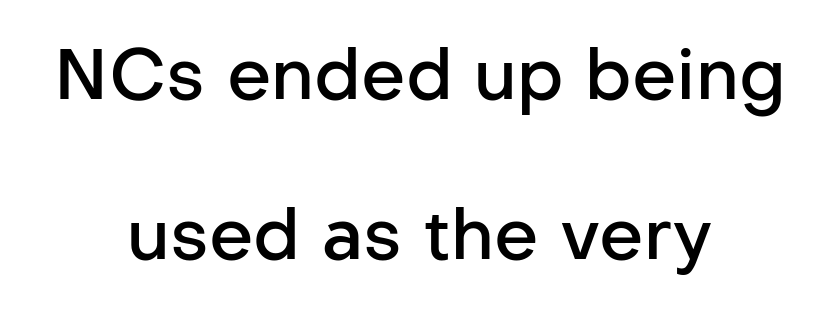
Nobody drew a line under any word here. Leading: increased. The lines are quadded center. This is moderately heavy type, rendered in semibold. Nothing sits at the stroke ends, so this counts as sans-serif.
